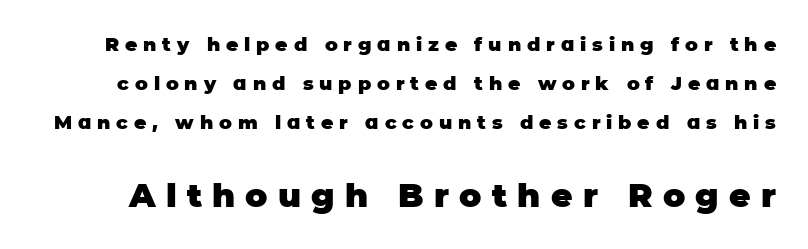
A typesetter would call this leading open, well beyond the default. Do the characters align in a grid? No, the font is proportional. You could only call the tracking loose — the letters float apart. Small over large — that's the arrangement of the two blocks here.
